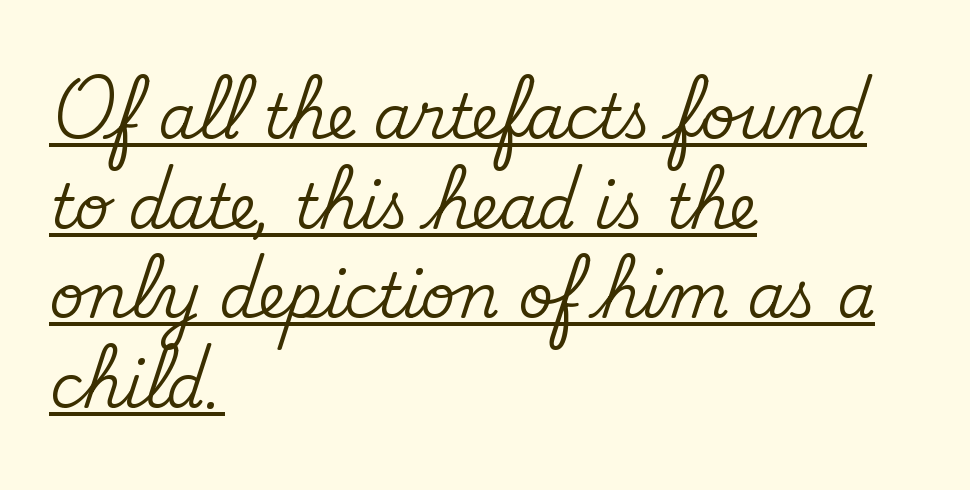
Does the leading feel generous? No, just average. Decoration check: the copy is underlined.
